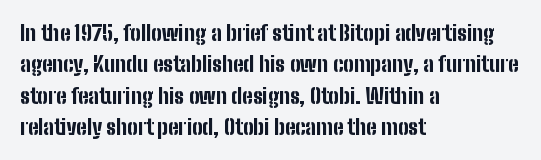
The image shows 21 px bold type, upright; set left-aligned, normal line spacing (1.49x), normal letter spacing, not underlined.
